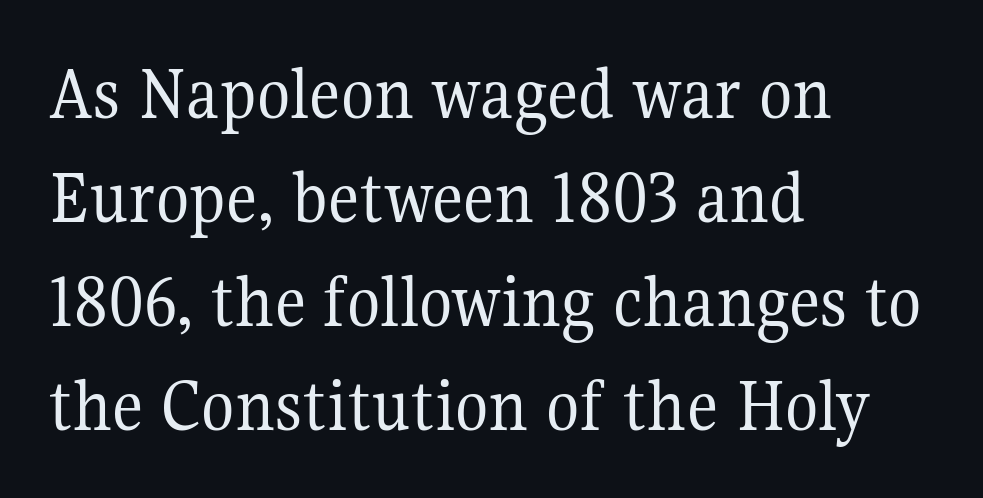
The space between consecutive lines is moderate. Unbolded letterforms with no extra heft. Honestly, there is no underline to notice here at all. The gaps between neighbouring characters are ordinary and unremarkable.
